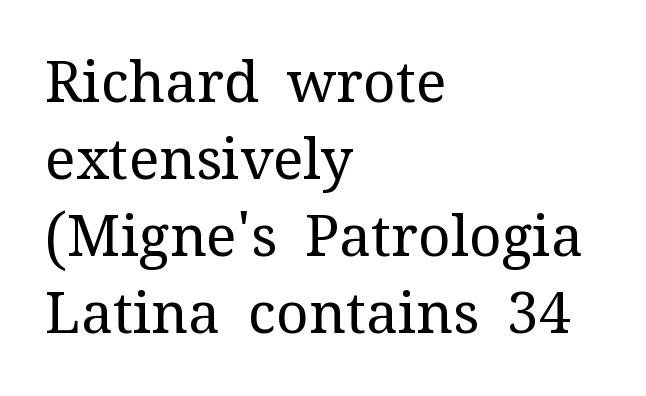
{"serif": "yes", "italic": "no", "bold": "no", "weight": "regular", "width": "normal", "stroke_contrast": "medium", "x_height": "medium", "monospaced": "no", "underline": "no", "align": "left", "line_spacing": "normal", "line_spacing_ratio": 1.35, "letter_spacing": "normal", "letter_spacing_em": 0.0, "glyph_px": 57}
